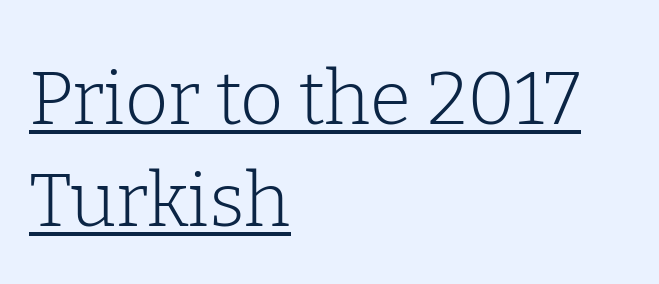
The image shows 75 px light serif type, upright; set left-aligned, normal line spacing (1.36x), normal letter spacing, underlined; low stroke contrast and a medium x-height.
